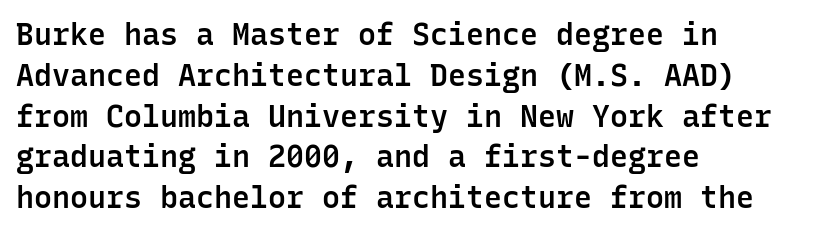
Q: Is the text bold? A: Semi-bold.
Q: Is the text italic (slanted)? A: No, it is upright.
Q: Is the typeface a serif or a sans-serif typeface? A: Sans-serif.
Q: Is the text underlined? A: No.
Q: How is the paragraph aligned? A: Left-aligned.
Q: Is the spacing between letters normal or unusually wide? A: Normal.
Q: Is the spacing between lines tight, normal or loose? A: Normal.
Q: Width (condensed, normal, or wide)? A: Normal.
Q: Stroke contrast? A: Low.
Q: x-height? A: Medium.
Q: Monospaced? A: Yes.
